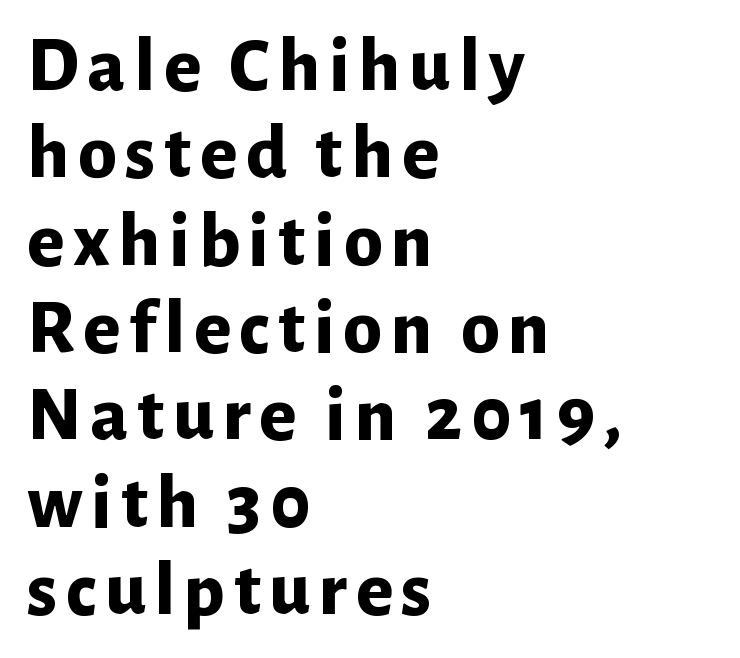
The image shows 78 px bold sans-serif type, upright; set left-aligned, tight line spacing (1.12x), not underlined; low stroke contrast and a medium x-height.
